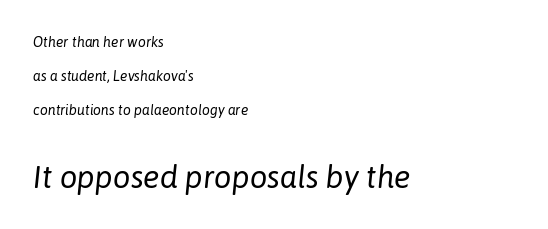
Q: Is the text bold? A: No.
Q: Is the text italic (slanted)? A: Yes, it leans right by about 6 degrees.
Q: Is the text underlined? A: No.
Q: How is the paragraph aligned? A: Left-aligned.
Q: Is the spacing between letters normal or unusually wide? A: Normal.
Q: Is the spacing between lines tight, normal or loose? A: Loose.
Q: Which block of text is set in a larger size, the first (top) or the second (bottom)? A: The second (bottom) one.
Q: Width (condensed, normal, or wide)? A: Normal.
Q: Stroke contrast? A: Low.
Q: x-height? A: Medium.
Q: Monospaced? A: No.
